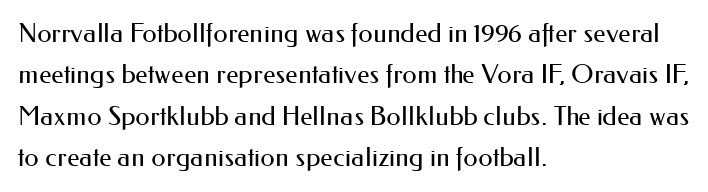
Each stroke keeps to a modest, everyday thickness or less. Whoever set this chose a conventional vertical rhythm. Caption: multi-line text, flush left, ragged right. Underlining? Definitely not there.
